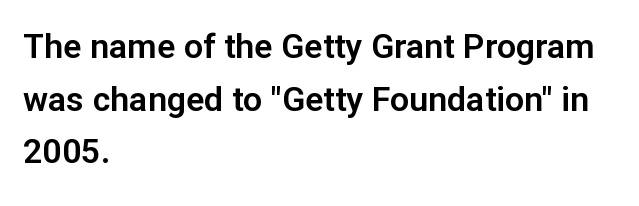
The image shows 34 px sans-serif type, upright; set left-aligned, normal line spacing (1.55x), normal letter spacing, not underlined; low stroke contrast and a medium x-height.
